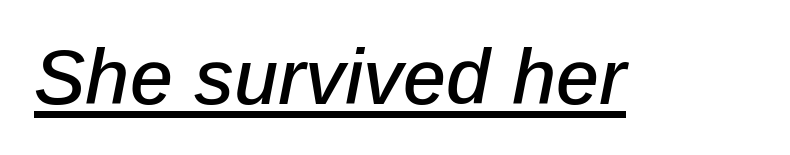
The passage shown leans; its letterforms are oblique. Quick note: underline on. The rendering uses natural spacing where letterforms have individual widths. This sample uses plain, unmodified letter spacing.
